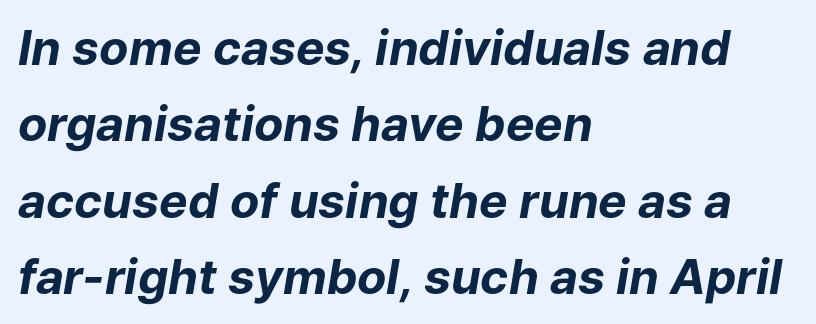
The image shows 48 px bold type, italic (leaning right); set left-aligned, normal line spacing (1.59x), normal letter spacing, not underlined; low stroke contrast and a medium x-height.
